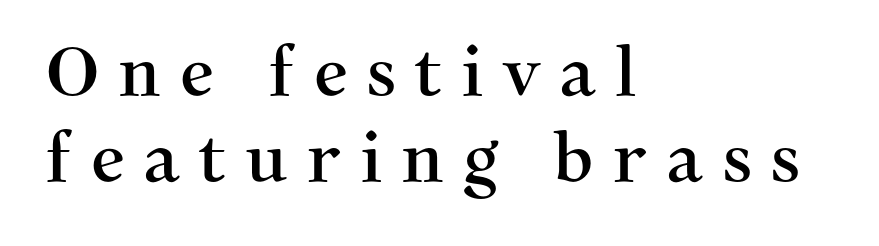
{"serif": "yes", "italic": "no", "width": "normal", "stroke_contrast": "medium", "x_height": "medium", "monospaced": "no", "underline": "no", "align": "left", "line_spacing": "normal", "line_spacing_ratio": 1.27, "letter_spacing": "wide", "letter_spacing_em": 0.27, "glyph_px": 68}
